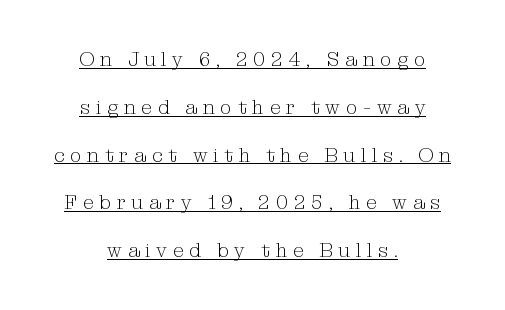
{"italic": "no", "bold": "no", "underline": "yes", "align": "center", "line_spacing": "loose", "line_spacing_ratio": 2.39, "letter_spacing": "wide", "letter_spacing_em": 0.28, "glyph_px": 20}
